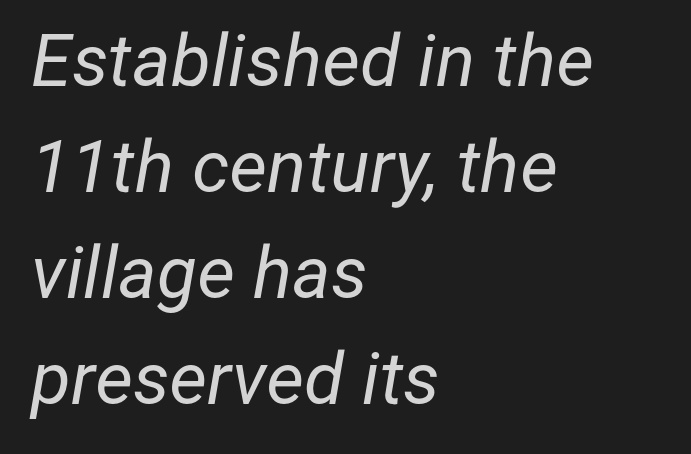
The block of text has a typical density, with ordinary space between rows. The rendering keeps characters at their native spacing. Type without underlining. Each letter keeps its own natural width here, so spacing adapts to shape.
